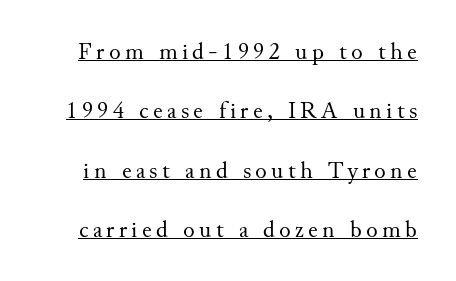
The image shows 24 px text type, upright; set loose line spacing (2.47x), underlined.
